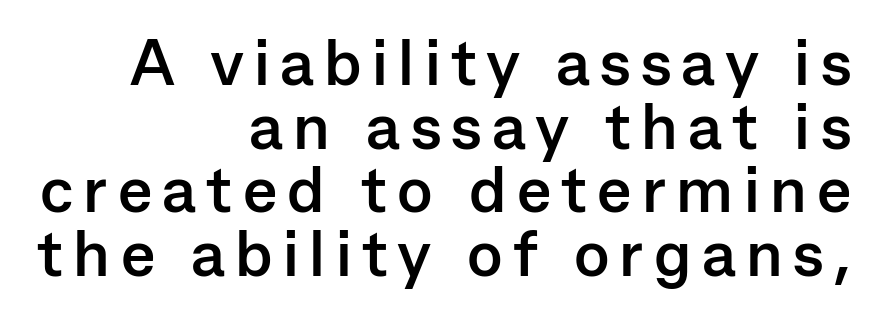
The image shows 65 px semibold sans-serif type, upright; set right-aligned, tight line spacing (0.98x), not underlined; low stroke contrast and a medium x-height.
